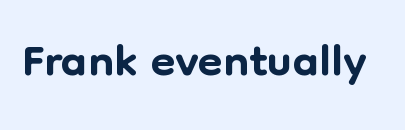
Notice how the stems are strictly vertical — no italics here. Proportional: the letters do not fall into vertical columns. The designer went with a sans here, leaving each stem footless. The tracking reads as untouched default to a designer's eye. Each row of text sits above clean, open space.
